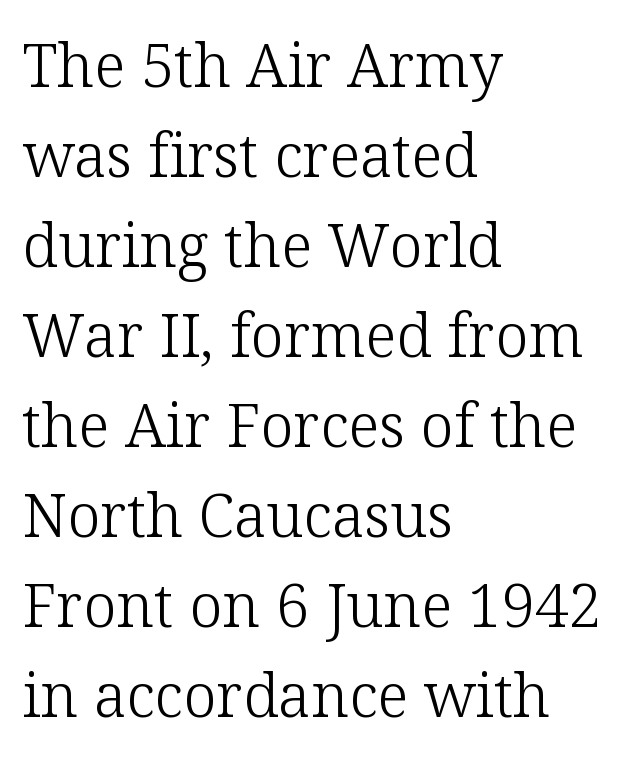
{"serif": "yes", "italic": "no", "bold": "no", "weight": "light", "width": "normal", "stroke_contrast": "low", "x_height": "medium", "monospaced": "no", "underline": "no", "align": "left", "line_spacing": "normal", "line_spacing_ratio": 1.5, "letter_spacing": "normal", "letter_spacing_em": 0.0, "glyph_px": 60}
